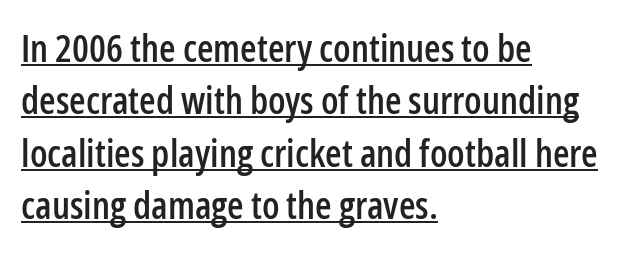
Q: Is the text italic (slanted)? A: No, it is upright.
Q: Is the typeface a serif or a sans-serif typeface? A: Sans-serif.
Q: Is the text underlined? A: Yes.
Q: How is the paragraph aligned? A: Left-aligned.
Q: Is the spacing between letters normal or unusually wide? A: Normal.
Q: Is the spacing between lines tight, normal or loose? A: Normal.
Q: Width (condensed, normal, or wide)? A: Condensed.
Q: Stroke contrast? A: Low.
Q: x-height? A: Medium.
Q: Monospaced? A: No.
